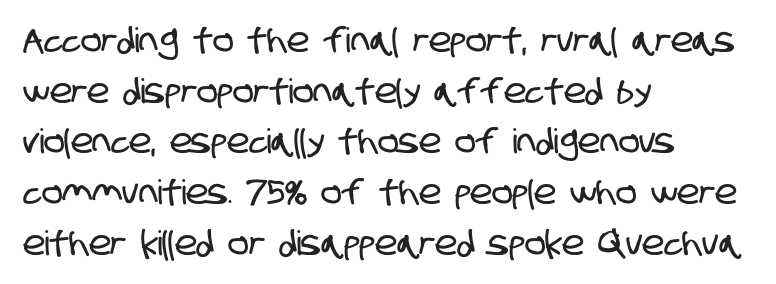
{"serif": "no", "width": "condensed", "stroke_contrast": "low", "x_height": "large", "monospaced": "no", "underline": "no", "align": "left", "line_spacing": "normal", "line_spacing_ratio": 1.49, "letter_spacing": "normal", "letter_spacing_em": 0.0, "glyph_px": 34}
